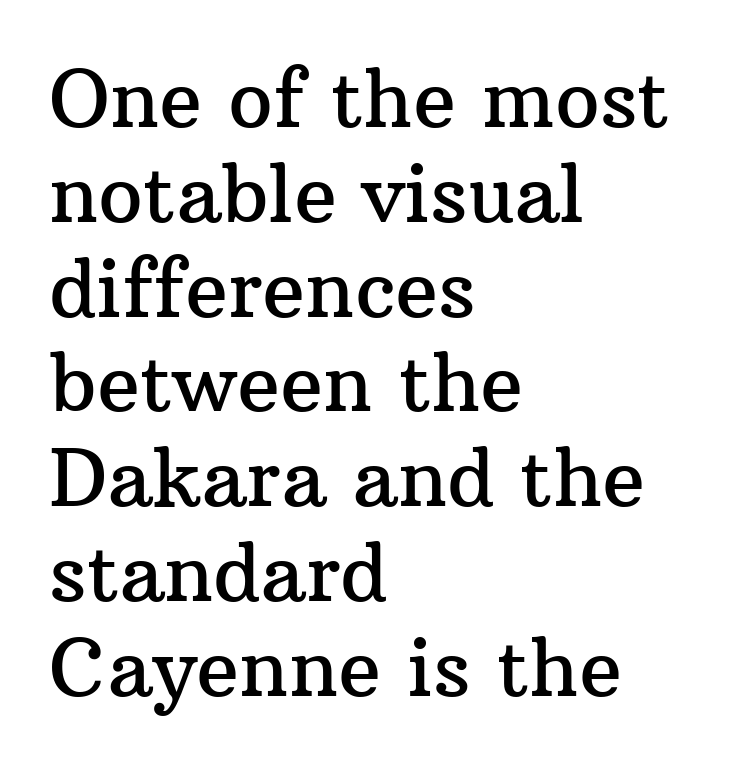
{"serif": "yes", "italic": "no", "width": "normal", "stroke_contrast": "medium", "x_height": "medium", "monospaced": "no", "underline": "no", "align": "left", "line_spacing_ratio": 1.2, "letter_spacing": "normal", "letter_spacing_em": 0.0, "glyph_px": 79}
